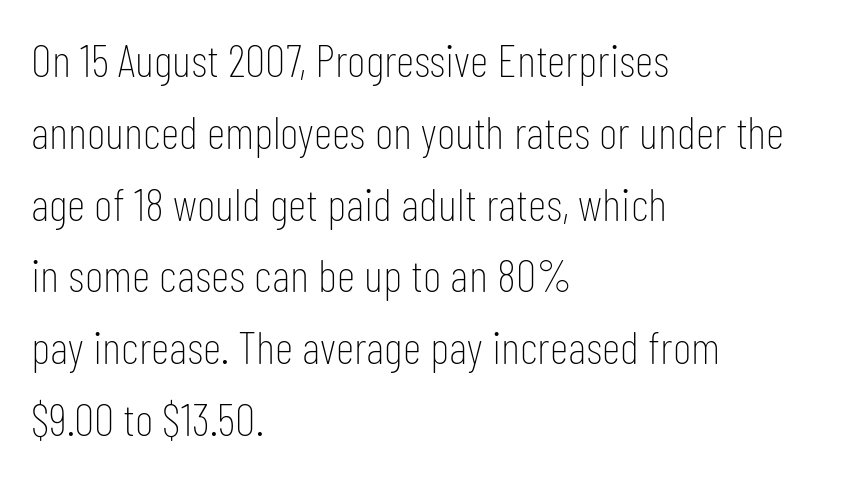
Tracking value appears to be zero — textbook default spacing. Character widths vary here, with narrow letters taking less room than wide ones. Check under the words: just untouched page. Horizontal alignment here is leftward, the default for most running prose. The characters are drawn with everyday or finer stroke widths. The typography opts for an upright posture over an oblique one.
